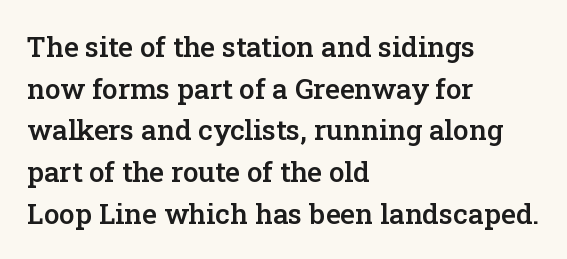
{"serif": "yes", "italic": "no", "bold": "semi", "weight": "semibold", "width": "normal", "stroke_contrast": "low", "x_height": "medium", "monospaced": "no", "underline": "no", "align": "left", "line_spacing": "normal", "line_spacing_ratio": 1.49, "letter_spacing": "normal", "letter_spacing_em": 0.0, "glyph_px": 28}
